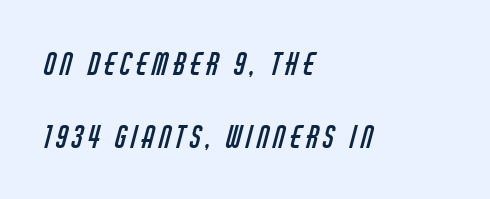
Proportional: the letters do not fall into vertical columns. Is the block centered? No — it sits flush against the left margin. These lines stand farther apart than default settings would place them. Weight: in the light-to-regular range. The passage shown is typeset with a sans-serif family. Glance below the letters and you will spot only blank space.
